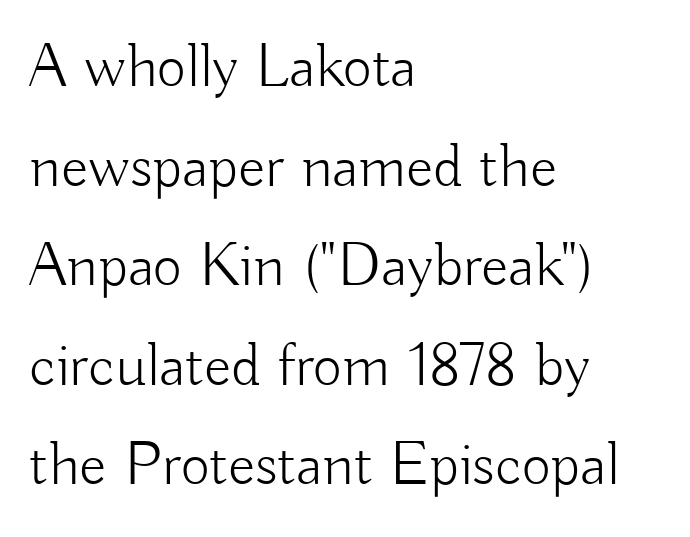
Q: Is the text bold? A: No.
Q: Is the text italic (slanted)? A: No, it is upright.
Q: Is the typeface a serif or a sans-serif typeface? A: Sans-serif.
Q: Is the text underlined? A: No.
Q: How is the paragraph aligned? A: Left-aligned.
Q: Is the spacing between letters normal or unusually wide? A: Normal.
Q: Is the spacing between lines tight, normal or loose? A: Normal.
Q: Width (condensed, normal, or wide)? A: Normal.
Q: Stroke contrast? A: Low.
Q: x-height? A: Small.
Q: Monospaced? A: No.
